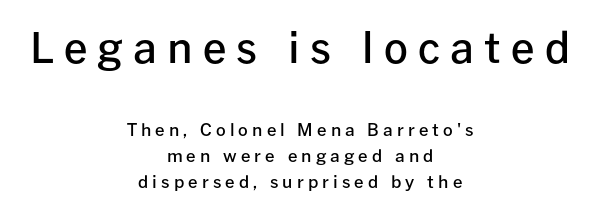
Q: Is the text bold? A: Semi-bold.
Q: Is the text italic (slanted)? A: No, it is upright.
Q: Is the typeface a serif or a sans-serif typeface? A: Sans-serif.
Q: Is the text underlined? A: No.
Q: How is the paragraph aligned? A: Centered.
Q: Is the spacing between letters normal or unusually wide? A: Unusually wide.
Q: Is the spacing between lines tight, normal or loose? A: Normal.
Q: Which block of text is set in a larger size, the first (top) or the second (bottom)? A: The first (top) one.
Q: Width (condensed, normal, or wide)? A: Normal.
Q: Stroke contrast? A: Low.
Q: x-height? A: Medium.
Q: Monospaced? A: No.
